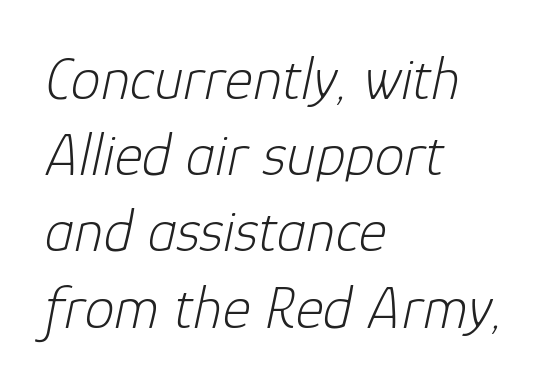
The image shows 60 px light type, italic (leaning right); set left-aligned, normal line spacing (1.27x), normal letter spacing, not underlined; low stroke contrast and a medium x-height.
